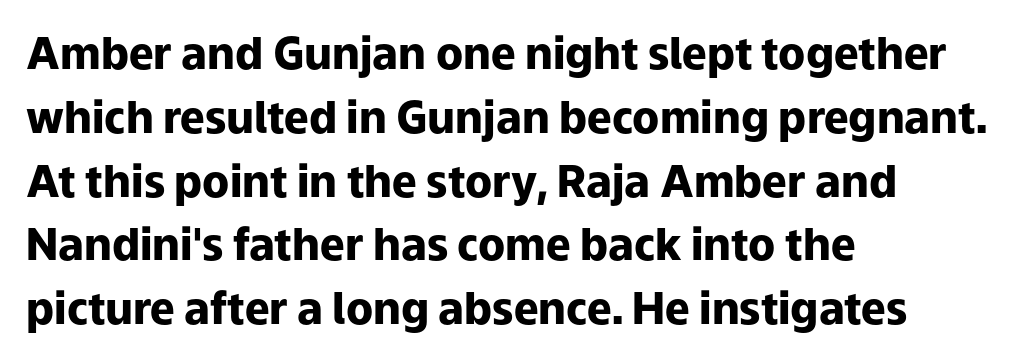
{"serif": "no", "italic": "no", "bold": "yes", "weight": "heavy", "width": "normal", "stroke_contrast": "low", "x_height": "medium", "monospaced": "no", "underline": "no", "align": "left", "line_spacing": "normal", "line_spacing_ratio": 1.45, "letter_spacing": "normal", "letter_spacing_em": 0.0, "glyph_px": 44}
